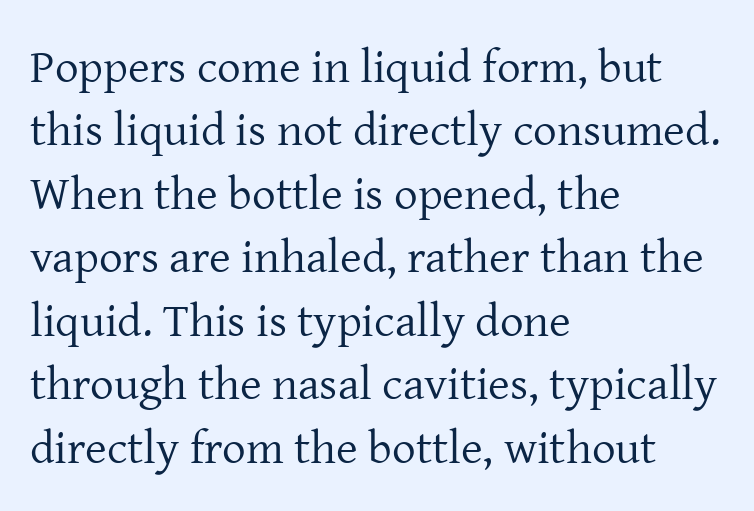
Q: Is the text bold? A: No.
Q: Is the text italic (slanted)? A: No, it is upright.
Q: Is the typeface a serif or a sans-serif typeface? A: Serif.
Q: Is the text underlined? A: No.
Q: How is the paragraph aligned? A: Left-aligned.
Q: Is the spacing between letters normal or unusually wide? A: Normal.
Q: Is the spacing between lines tight, normal or loose? A: Normal.
Q: Width (condensed, normal, or wide)? A: Normal.
Q: Stroke contrast? A: Low.
Q: x-height? A: Medium.
Q: Monospaced? A: No.
